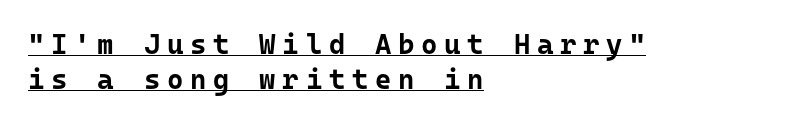
{"serif": "no", "italic": "no", "bold": "yes", "weight": "bold", "width": "normal", "stroke_contrast": "low", "x_height": "medium", "monospaced": "yes", "underline": "yes", "align": "left", "line_spacing": "normal", "line_spacing_ratio": 1.25, "letter_spacing": "wide", "letter_spacing_em": 0.24, "glyph_px": 28}
